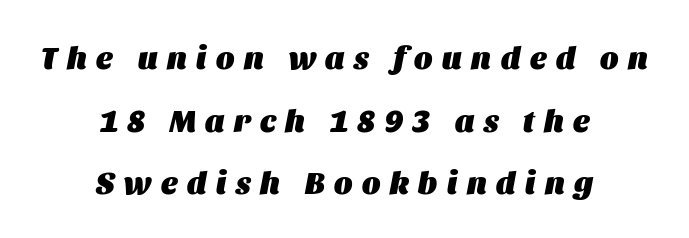
Each word looks stretched out because of the extra space between its letters. Pretty heavy lettering here — definitely bold. One-word summary of the alignment: center. It's the slanting kind of type. A typesetter would call this proportional, since set widths differ per character.
